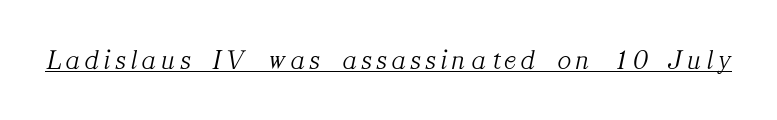
The face used here is proportionally spaced, like ordinary book or web type. Looking at the ascenders, they clearly lean. Stroke terminals: seriffed. The passage shown is underscored from start to finish. Is the stroke heavy? The answer is a plain regular-or-lighter.
